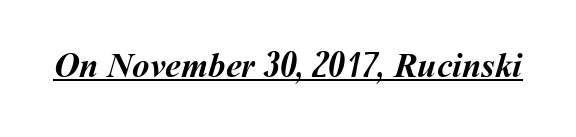
{"bold": "yes", "weight": "semibold", "width": "normal", "stroke_contrast": "medium", "x_height": "medium", "monospaced": "no", "underline": "yes", "letter_spacing": "normal", "letter_spacing_em": 0.0, "glyph_px": 35}
